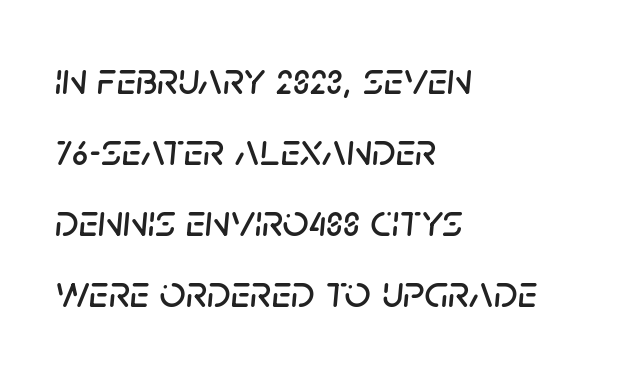
Q: Is the text italic (slanted)? A: Yes, it leans right by about 5 degrees.
Q: Is the text underlined? A: No.
Q: How is the paragraph aligned? A: Left-aligned.
Q: Is the spacing between letters normal or unusually wide? A: Normal.
Q: Is the spacing between lines tight, normal or loose? A: Normal.
Q: Width (condensed, normal, or wide)? A: Normal.
Q: Stroke contrast? A: Low.
Q: x-height? A: Large.
Q: Monospaced? A: No.
